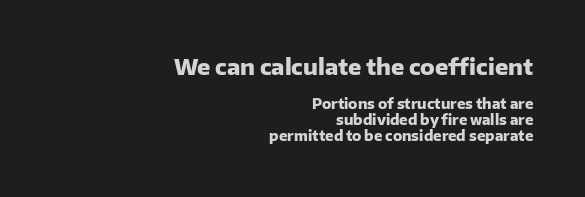
Cramped leading. Character size in the leading block exceeds that of the trailing block. Caption: standard tracking, unaltered. This is roman type, the default non-slanted kind.
